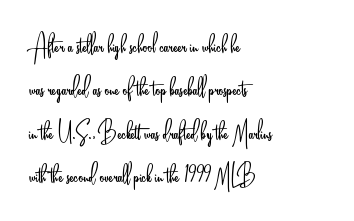
Q: Is the text bold? A: No.
Q: Is the typeface a serif or a sans-serif typeface? A: Sans-serif.
Q: Is the text underlined? A: No.
Q: How is the paragraph aligned? A: Left-aligned.
Q: Is the spacing between letters normal or unusually wide? A: Normal.
Q: Is the spacing between lines tight, normal or loose? A: Normal.
Q: Width (condensed, normal, or wide)? A: Condensed.
Q: Stroke contrast? A: Low.
Q: x-height? A: Small.
Q: Monospaced? A: No.
